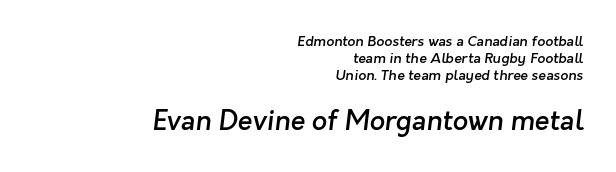
The image shows 27 px text type; set right-aligned, line spacing 1.22x, normal letter spacing, not underlined; the second (bottom) block is 1.93x larger.
